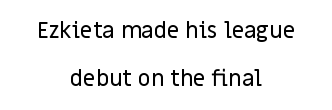
The image shows 22 px text type, upright; set centered, loose line spacing (2.16x), normal letter spacing, not underlined.
